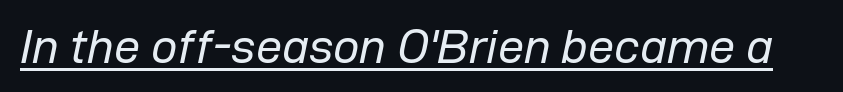
Q: Is the text bold? A: No.
Q: Is the text italic (slanted)? A: Yes, it leans right by about 12 degrees.
Q: Is the text underlined? A: Yes.
Q: Is the spacing between letters normal or unusually wide? A: Normal.
Q: Width (condensed, normal, or wide)? A: Normal.
Q: Stroke contrast? A: Low.
Q: x-height? A: Medium.
Q: Monospaced? A: No.
